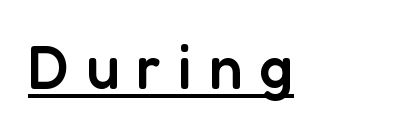
The image shows 61 px semibold sans-serif type, upright; set unusually wide letter spacing (+0.27 em), underlined; low stroke contrast and a medium x-height.
